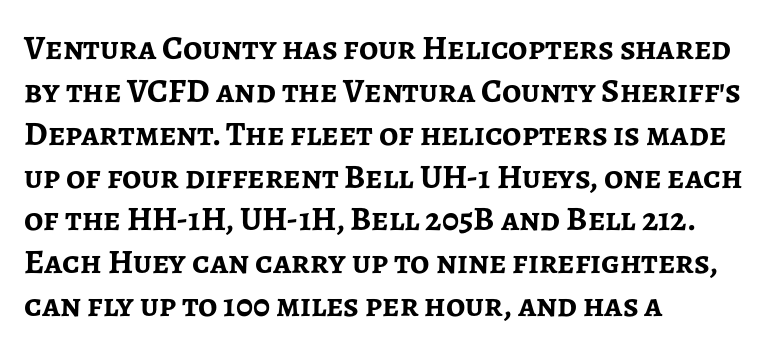
Q: Is the text bold? A: Yes.
Q: Is the text italic (slanted)? A: No, it is upright.
Q: Is the typeface a serif or a sans-serif typeface? A: Sans-serif.
Q: Is the text underlined? A: No.
Q: How is the paragraph aligned? A: Left-aligned.
Q: Is the spacing between letters normal or unusually wide? A: Normal.
Q: Is the spacing between lines tight, normal or loose? A: Normal.
Q: Width (condensed, normal, or wide)? A: Normal.
Q: Stroke contrast? A: Low.
Q: x-height? A: Medium.
Q: Monospaced? A: No.
